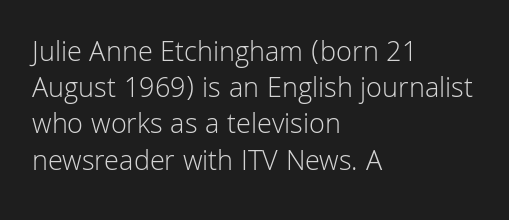
The image shows 29 px light sans-serif type, upright; set left-aligned, normal line spacing (1.25x), normal letter spacing, not underlined; low stroke contrast and a medium x-height.
